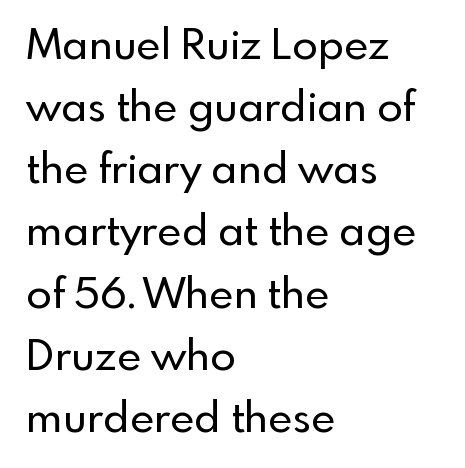
Any mark beneath the type? The region is blank. Normally led — the rows are evenly, conventionally spaced. Each letter keeps its own natural width here, so spacing adapts to shape. This sample uses plain, unmodified letter spacing.
